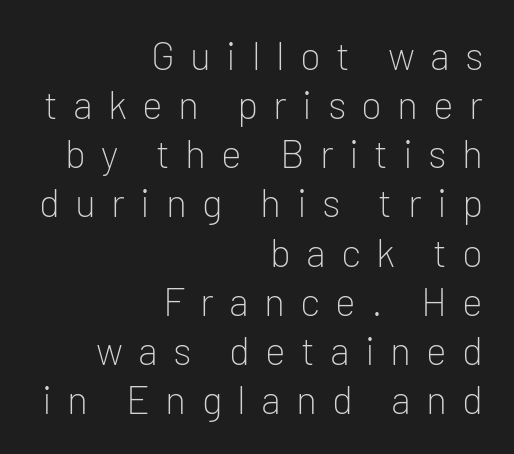
Q: Is the text bold? A: No.
Q: Is the text italic (slanted)? A: No, it is upright.
Q: Is the typeface a serif or a sans-serif typeface? A: Sans-serif.
Q: Is the text underlined? A: No.
Q: How is the paragraph aligned? A: Right-aligned.
Q: Is the spacing between letters normal or unusually wide? A: Unusually wide.
Q: Is the spacing between lines tight, normal or loose? A: Normal.
Q: Width (condensed, normal, or wide)? A: Normal.
Q: Stroke contrast? A: Low.
Q: x-height? A: Medium.
Q: Monospaced? A: No.
